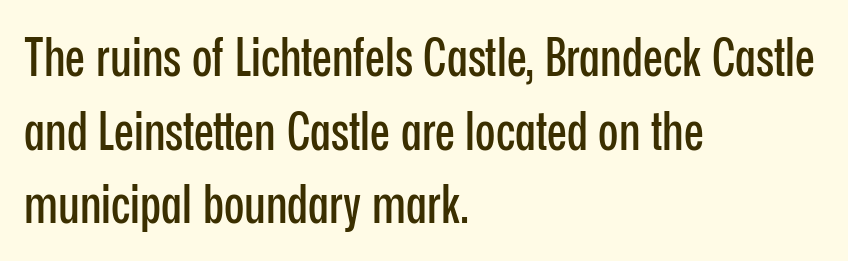
These lines were composed using upright roman letters. Line starts are locked; line ends wander. Just letters on the line, the space beneath them empty. Do the characters align in a grid? No, the font is proportional.
